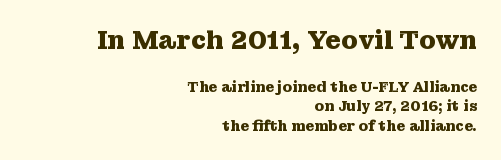
{"italic": "no", "bold": "yes", "underline": "no", "align": "right", "line_spacing": "normal", "line_spacing_ratio": 1.37, "letter_spacing": "normal", "letter_spacing_em": 0.0, "larger_block": "first", "size_ratio": 1.79, "glyph_px": 25}
